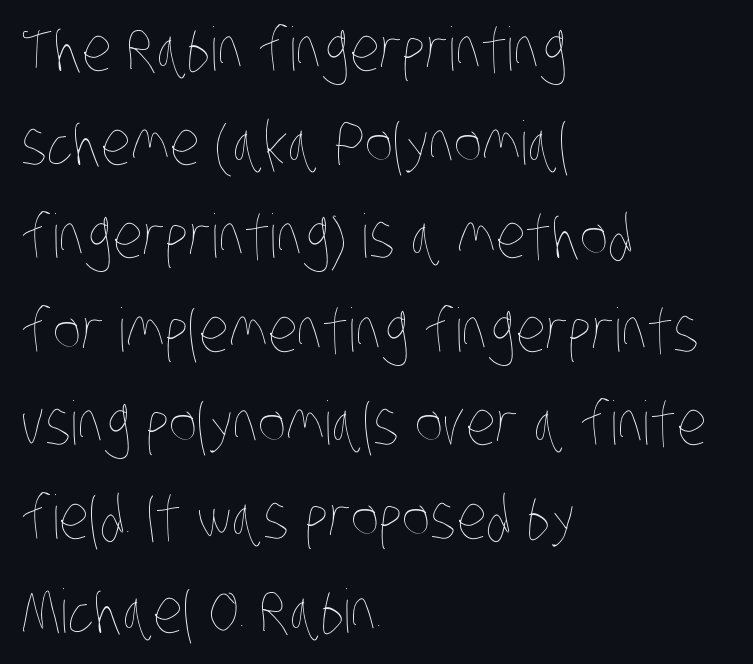
{"bold": "no", "weight": "thin", "width": "condensed", "stroke_contrast": "low", "x_height": "large", "monospaced": "no", "underline": "no", "align": "left", "line_spacing": "normal", "line_spacing_ratio": 1.56, "letter_spacing": "normal", "letter_spacing_em": 0.0, "glyph_px": 60}
